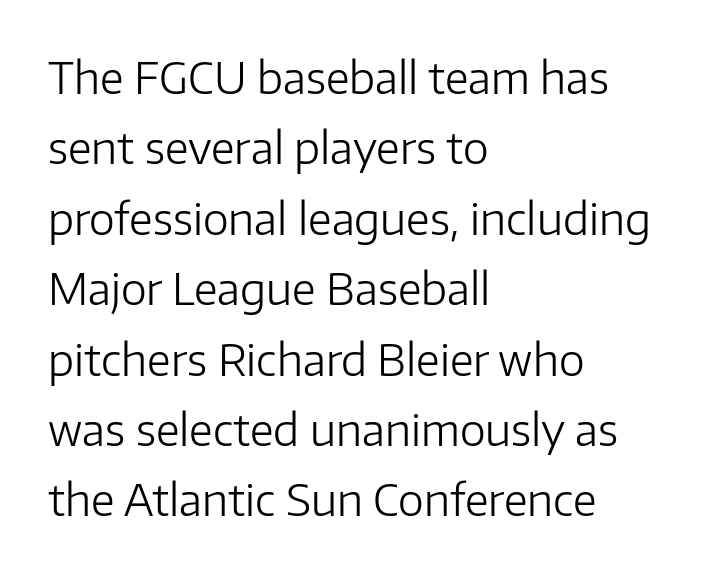
Bare-footed words on every line. Caption: face not bold, strokes unweighted. Serif or sans? Sans — the stroke terminals are bare. The rows are spaced the way most documents space them. The letters advance in unequal steps, a hallmark of proportional type.
